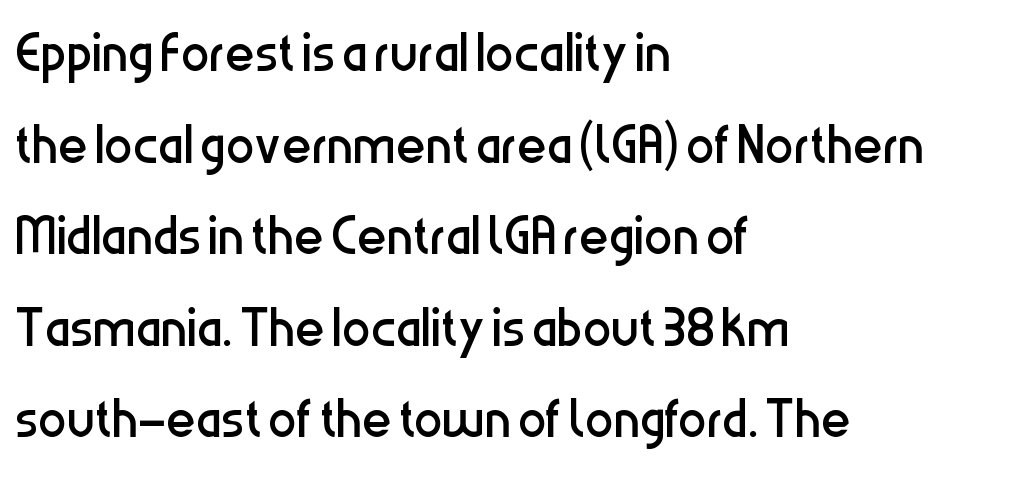
The image shows 71 px regular-weight, condensed sans-serif type, upright; set left-aligned, normal line spacing (1.29x), normal letter spacing, not underlined; low stroke contrast and a medium x-height.
